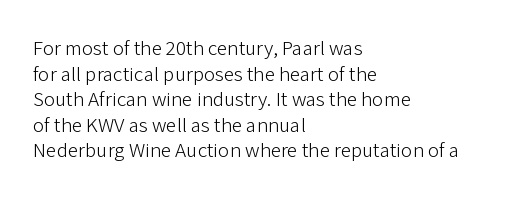
{"italic": "no", "bold": "no", "underline": "no", "align": "left", "line_spacing_ratio": 1.22, "letter_spacing": "normal", "letter_spacing_em": 0.0, "glyph_px": 21}
